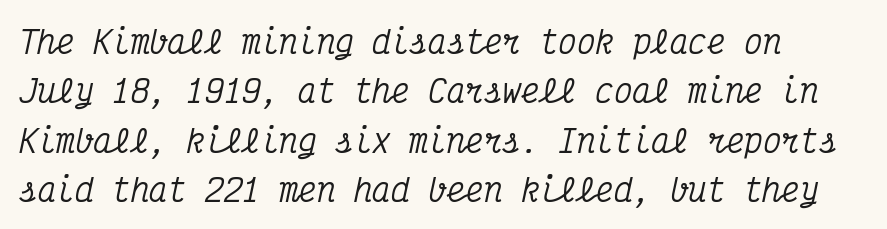
The image shows 31 px condensed serif type, italic (leaning right), monospaced; set left-aligned, normal line spacing (1.59x), normal letter spacing, not underlined; medium stroke contrast and a medium x-height.
